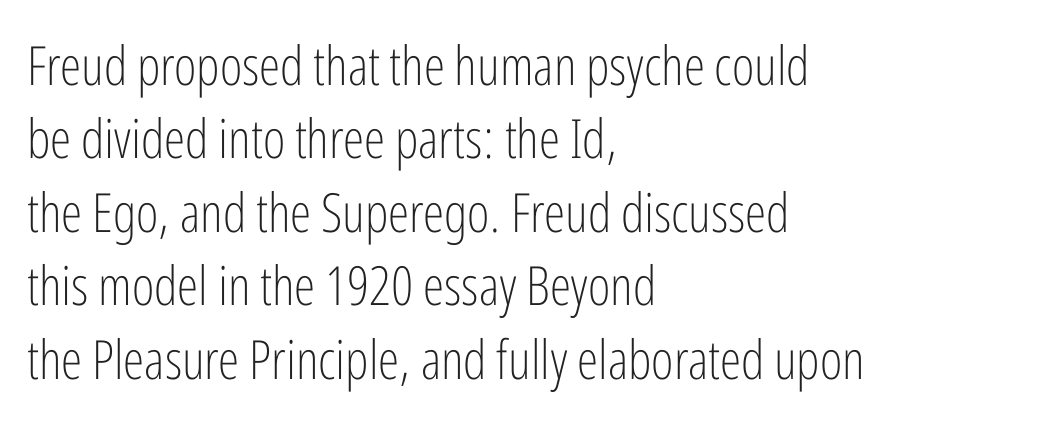
The image shows 54 px light, condensed sans-serif type, upright; set left-aligned, normal line spacing (1.36x), normal letter spacing, not underlined; low stroke contrast and a medium x-height.
